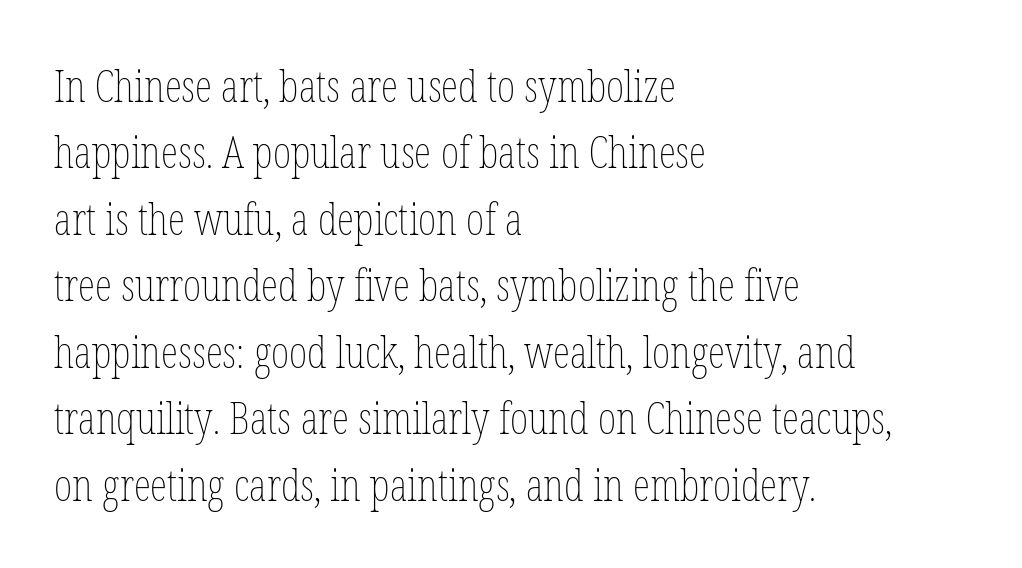
{"italic": "no", "bold": "no", "weight": "thin", "width": "condensed", "stroke_contrast": "low", "x_height": "medium", "monospaced": "no", "underline": "no", "align": "left", "line_spacing": "normal", "line_spacing_ratio": 1.51, "letter_spacing": "normal", "letter_spacing_em": 0.0, "glyph_px": 44}
